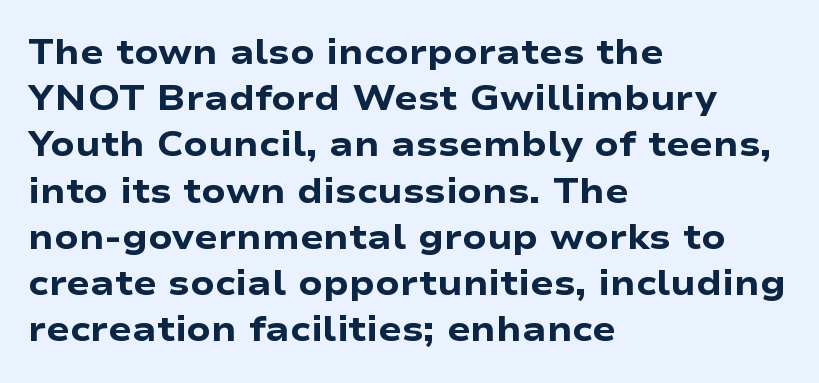
The image shows 35 px heavy, wide sans-serif type, upright; set left-aligned, normal line spacing (1.32x), normal letter spacing, not underlined; low stroke contrast and a medium x-height.
